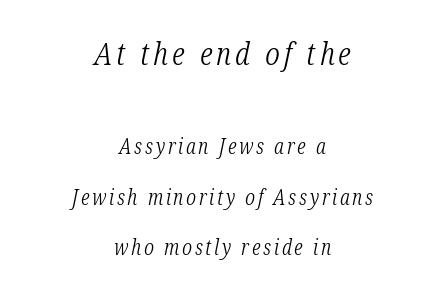
{"serif": "yes", "italic": "yes", "lean": "right", "slant_degrees": 12, "bold": "no", "weight": "light", "width": "condensed", "stroke_contrast": "low", "x_height": "medium", "monospaced": "no", "underline": "no", "align": "center", "line_spacing": "loose", "line_spacing_ratio": 2.42, "larger_block": "first", "size_ratio": 1.48, "glyph_px": 31}
